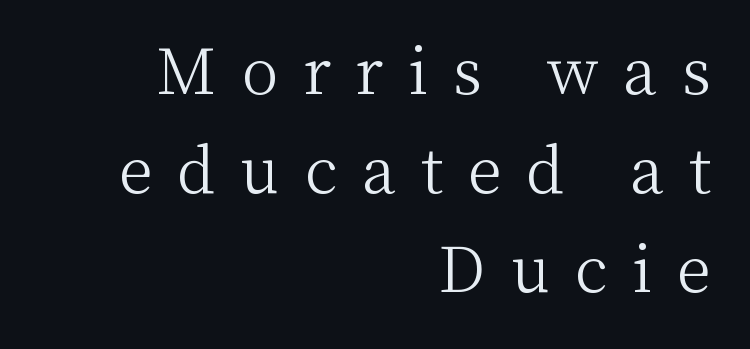
Q: Is the text bold? A: No.
Q: Is the text italic (slanted)? A: No, it is upright.
Q: Is the typeface a serif or a sans-serif typeface? A: Serif.
Q: Is the text underlined? A: No.
Q: How is the paragraph aligned? A: Right-aligned.
Q: Is the spacing between letters normal or unusually wide? A: Unusually wide.
Q: Is the spacing between lines tight, normal or loose? A: Normal.
Q: Width (condensed, normal, or wide)? A: Normal.
Q: Stroke contrast? A: Medium.
Q: x-height? A: Medium.
Q: Monospaced? A: No.
